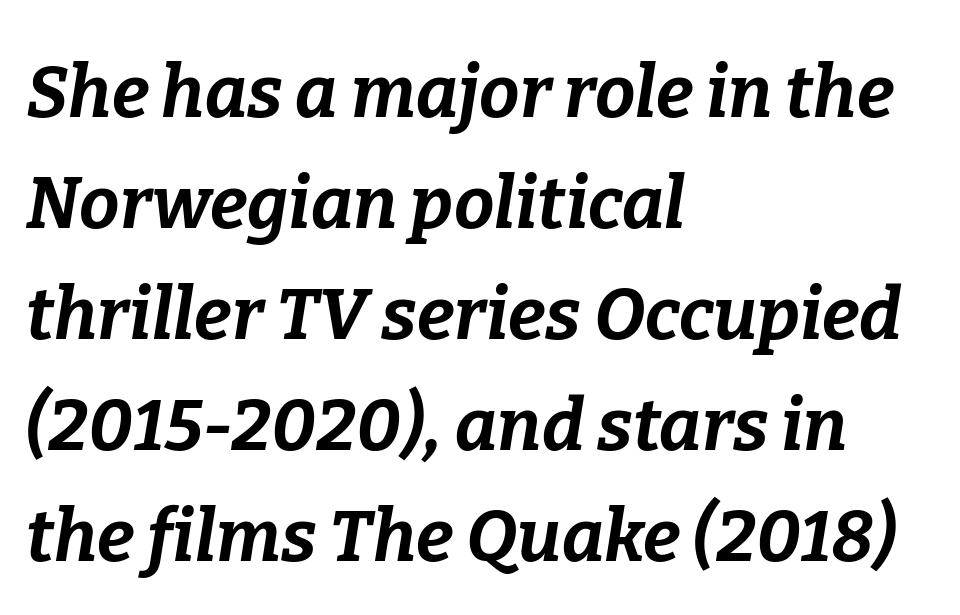
Rows of type keep a routine distance in the vertical direction. No extra tracking has been applied to these lines. The setting favours the left margin, as ordinary paragraphs usually do. Anything drawn beneath the words? Only blank space.
